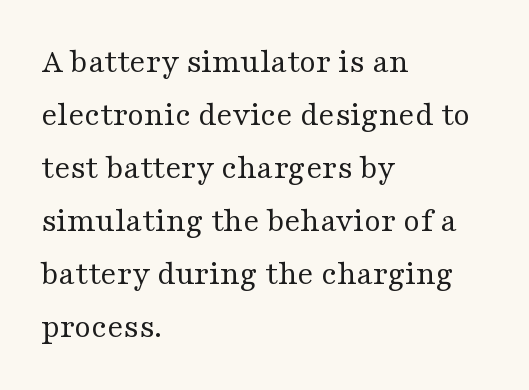
Q: Is the text bold? A: No.
Q: Is the text italic (slanted)? A: No, it is upright.
Q: Is the typeface a serif or a sans-serif typeface? A: Serif.
Q: Is the text underlined? A: No.
Q: How is the paragraph aligned? A: Left-aligned.
Q: Is the spacing between letters normal or unusually wide? A: Normal.
Q: Is the spacing between lines tight, normal or loose? A: Normal.
Q: Width (condensed, normal, or wide)? A: Wide.
Q: Stroke contrast? A: Medium.
Q: x-height? A: Medium.
Q: Monospaced? A: No.
